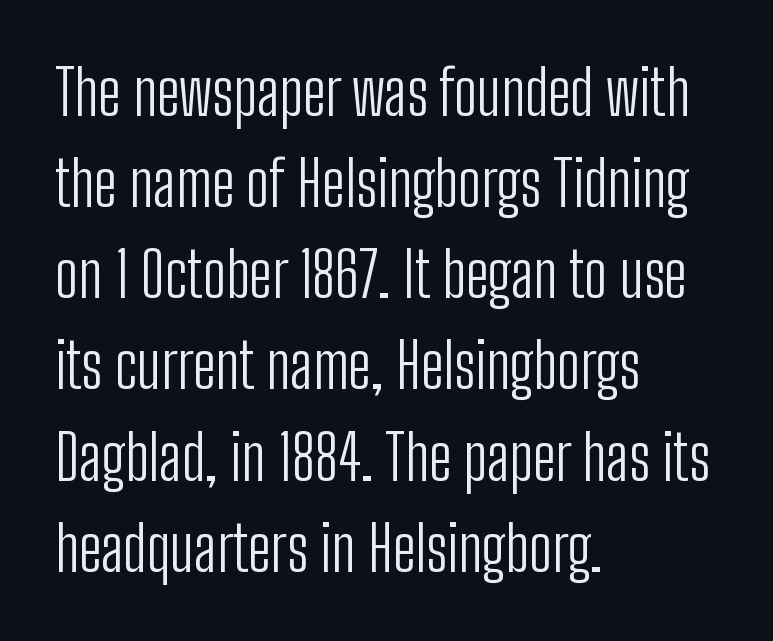
{"serif": "no", "italic": "no", "bold": "no", "weight": "light", "width": "condensed", "stroke_contrast": "low", "x_height": "medium", "monospaced": "no", "underline": "no", "align": "left", "line_spacing": "normal", "line_spacing_ratio": 1.47, "letter_spacing": "normal", "letter_spacing_em": 0.0, "glyph_px": 62}
